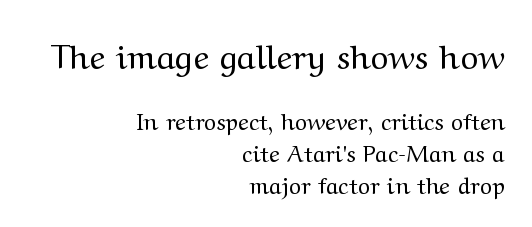
{"serif": "yes", "italic": "no", "bold": "no", "weight": "regular", "width": "wide", "stroke_contrast": "medium", "x_height": "medium", "monospaced": "no", "underline": "no", "align": "right", "line_spacing": "normal", "line_spacing_ratio": 1.38, "letter_spacing": "normal", "letter_spacing_em": 0.0, "larger_block": "first", "size_ratio": 1.48, "glyph_px": 34}
